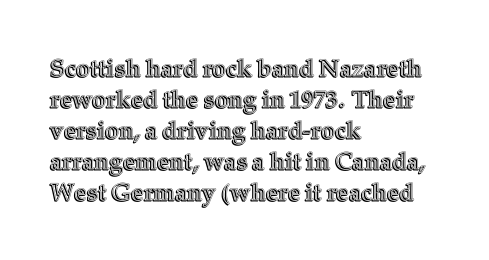
{"italic": "no", "underline": "no", "align": "left", "line_spacing": "normal", "line_spacing_ratio": 1.29, "letter_spacing": "normal", "letter_spacing_em": 0.0, "glyph_px": 24}
